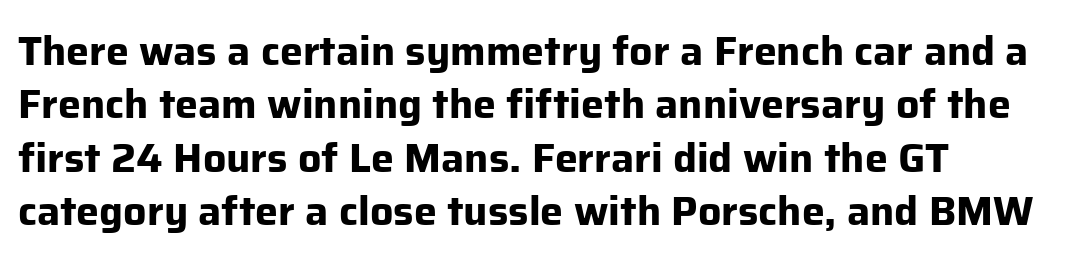
There is no visible air inserted between adjacent glyphs. Clear beneath every line of the passage. Font category for this specimen: sans-serif. This is roman type, the default non-slanted kind. Each glyph is drawn with heavy, bold strokes. Horizontal alignment here is leftward, the default for most running prose.
